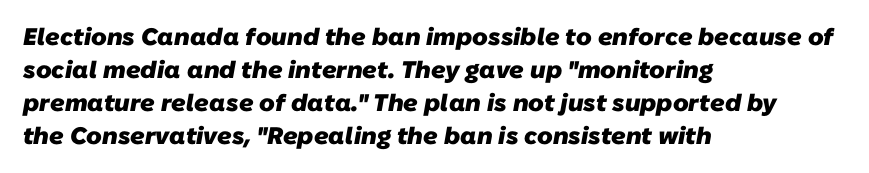
Honestly, the letter spacing is just normal — you wouldn't notice it. Typeset ragged right — the left edge is the straight one. The passage shown is emphatically bold. Lines of text with bare space underneath. The passage shown stacks its lines at a standard gap.
